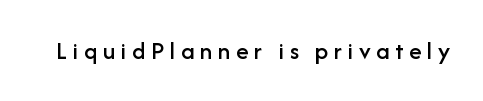
A clean baseline with only descenders dipping below it. Ascenders rise straight up at ninety degrees. The type is letterspaced generously, with wide tracking.
